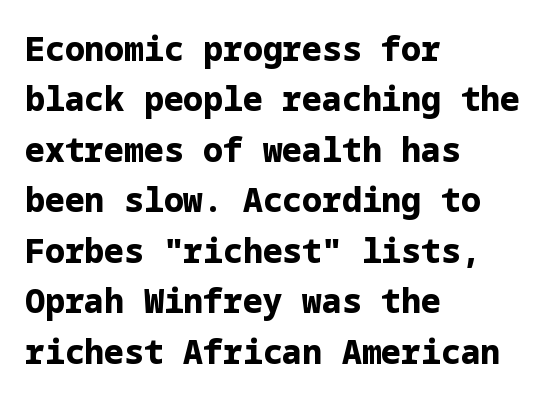
{"serif": "no", "italic": "no", "bold": "yes", "weight": "bold", "width": "normal", "stroke_contrast": "low", "x_height": "medium", "underline": "no", "align": "left", "line_spacing": "normal", "line_spacing_ratio": 1.53, "letter_spacing": "normal", "letter_spacing_em": 0.0, "glyph_px": 33}
